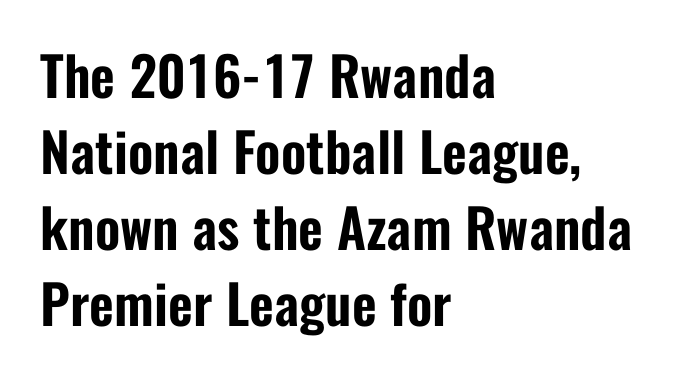
Looks like regular typesetting: each glyph gets only the width it needs. Evenly set lines give the paragraph a standard silhouette. A bare baseline throughout the passage. Notice how the stems are strictly vertical — no italics here.
